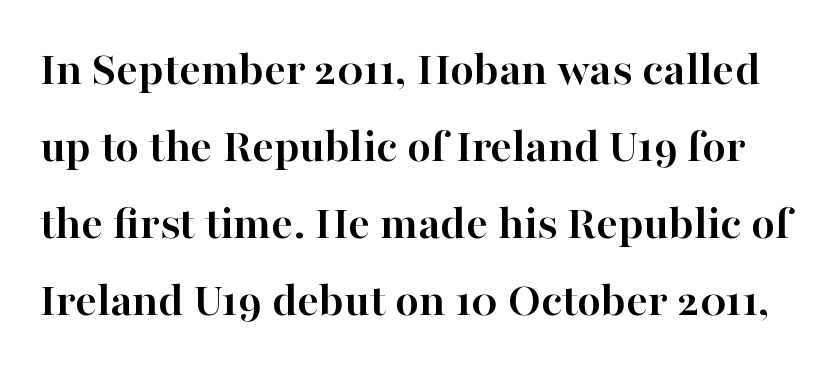
{"serif": "yes", "italic": "no", "bold": "yes", "weight": "semibold", "width": "normal", "stroke_contrast": "high", "x_height": "medium", "monospaced": "no", "underline": "no", "line_spacing": "normal", "line_spacing_ratio": 1.57, "letter_spacing": "normal", "letter_spacing_em": 0.0, "glyph_px": 49}
